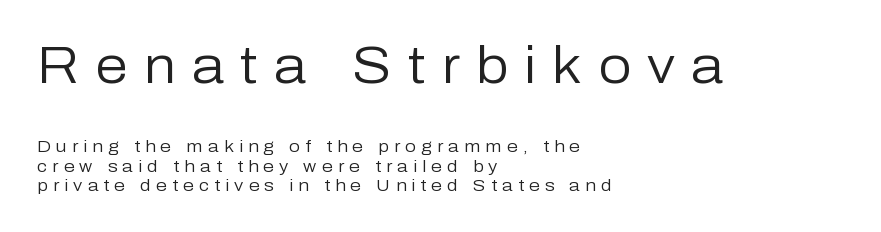
{"serif": "no", "italic": "no", "bold": "no", "weight": "regular", "width": "normal", "stroke_contrast": "low", "x_height": "medium", "monospaced": "no", "underline": "no", "align": "left", "line_spacing": "tight", "line_spacing_ratio": 1.13, "letter_spacing": "wide", "letter_spacing_em": 0.31, "larger_block": "first", "size_ratio": 3.06, "glyph_px": 52}
